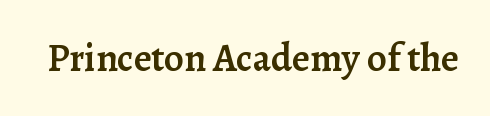
The image shows 39 px semibold serif type, upright; set normal letter spacing, not underlined; low stroke contrast and a medium x-height.
